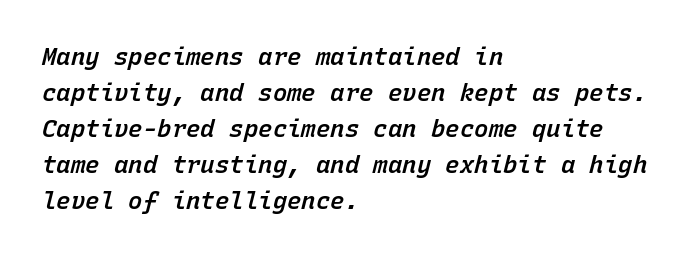
{"italic": "yes", "lean": "right", "slant_degrees": 15, "bold": "semi", "underline": "no", "align": "left", "line_spacing": "normal", "line_spacing_ratio": 1.5, "letter_spacing": "normal", "letter_spacing_em": 0.0, "glyph_px": 24}
